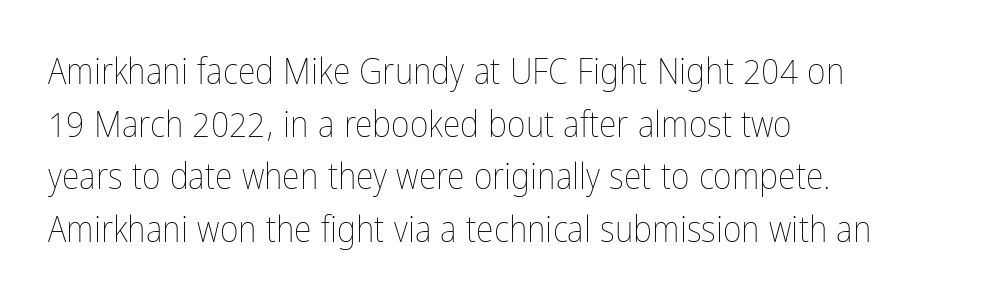
{"italic": "no", "bold": "no", "weight": "thin", "width": "condensed", "stroke_contrast": "low", "x_height": "medium", "monospaced": "no", "underline": "no", "align": "left", "line_spacing": "normal", "line_spacing_ratio": 1.46, "letter_spacing": "normal", "letter_spacing_em": 0.0, "glyph_px": 36}
